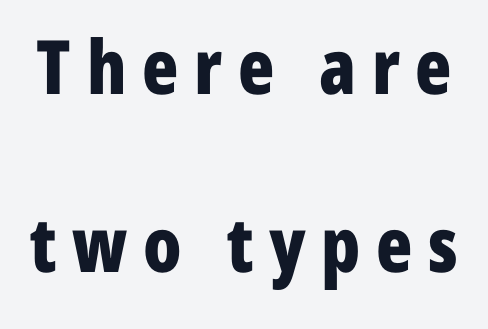
Every letter is thick-stroked: bold, no question. Here the designer chose a conventional face with non-uniform glyph widths. How are the letters spaced? Widely, with obvious added tracking. The line-height multiplier appears high, well above default.
